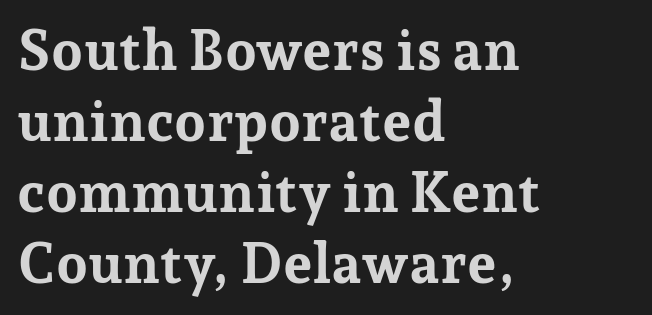
{"serif": "yes", "italic": "no", "bold": "yes", "weight": "bold", "width": "normal", "stroke_contrast": "low", "x_height": "medium", "monospaced": "no", "underline": "no", "align": "left", "line_spacing": "normal", "line_spacing_ratio": 1.27, "letter_spacing": "normal", "letter_spacing_em": 0.0, "glyph_px": 56}
